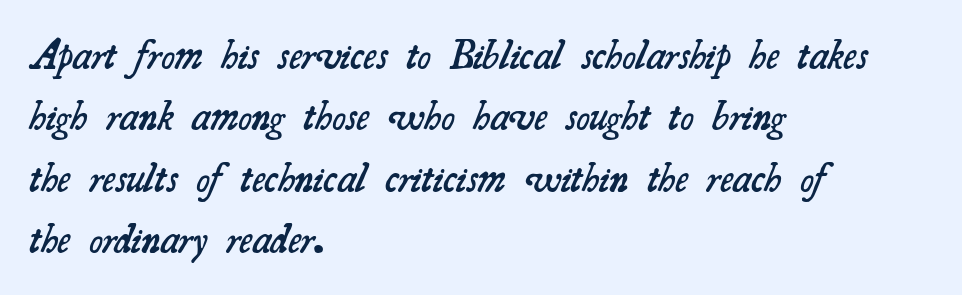
Rows of type keep a routine distance in the vertical direction. A typesetter would call this zero additional tracking. The baseline area is clear. Serifs: yes, visible at the terminals of the letterforms. Notice how the passage keeps a crisp vertical edge on the left only. A fair bit of extra ink — the face is semibold, not bold.
